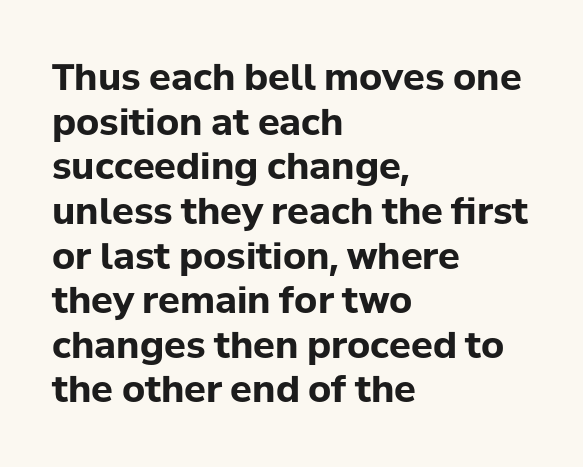
Q: Is the text bold? A: Yes.
Q: Is the text italic (slanted)? A: No, it is upright.
Q: Is the typeface a serif or a sans-serif typeface? A: Sans-serif.
Q: Is the text underlined? A: No.
Q: How is the paragraph aligned? A: Left-aligned.
Q: Is the spacing between letters normal or unusually wide? A: Normal.
Q: Width (condensed, normal, or wide)? A: Normal.
Q: Stroke contrast? A: Low.
Q: x-height? A: Medium.
Q: Monospaced? A: No.
